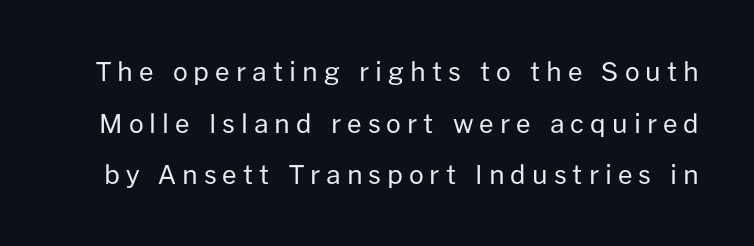
{"italic": "no", "bold": "no", "underline": "no", "line_spacing": "loose", "line_spacing_ratio": 1.99, "letter_spacing": "wide", "letter_spacing_em": 0.23, "glyph_px": 26}
